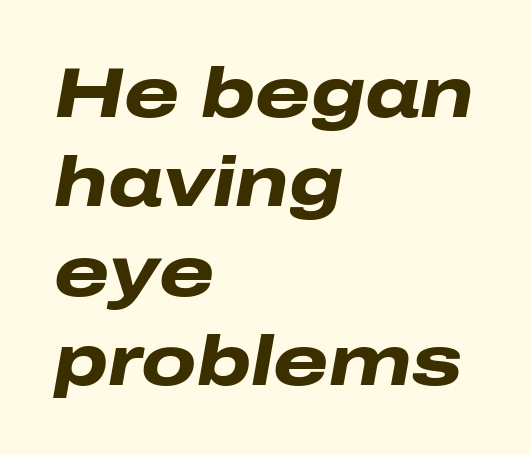
These lines are rendered in a variable-pitch font. Does the copy run flush right? No — it runs flush left. Check the space under the baseline: it is left empty. Notice how descenders clear the ascenders below comfortably — that's standard leading. Looking at the ascenders, they clearly lean.
